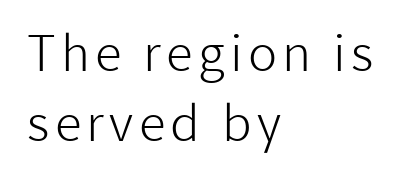
The passage shown is typed in a proportional face where columns would drift. Weight: not bold — regular or lighter. In terms of posture, this sample is upright. Glance below the letters and you will spot only blank space. Normally led — the rows are evenly, conventionally spaced.
